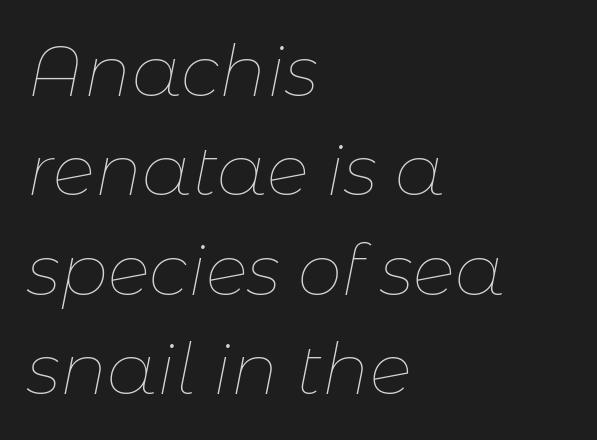
The image shows 71 px thin type, italic (leaning right); set left-aligned, normal line spacing (1.4x), normal letter spacing, not underlined; low stroke contrast and a medium x-height.
